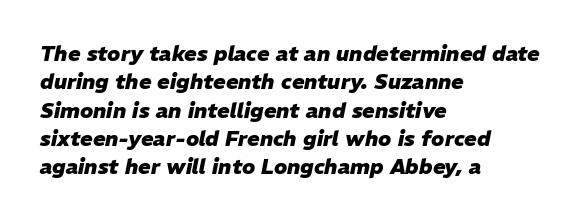
{"italic": "yes", "lean": "right", "slant_degrees": 11, "bold": "yes", "underline": "no", "align": "left", "line_spacing": "normal", "line_spacing_ratio": 1.35, "letter_spacing": "normal", "letter_spacing_em": 0.0, "glyph_px": 21}
